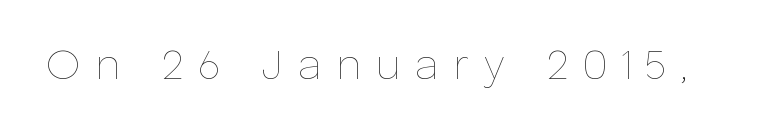
{"italic": "no", "bold": "no", "weight": "thin", "width": "normal", "stroke_contrast": "low", "x_height": "medium", "monospaced": "no", "underline": "no", "letter_spacing": "wide", "letter_spacing_em": 0.34, "glyph_px": 43}
